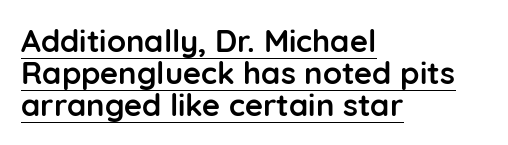
The image shows 31 px semibold sans-serif type, upright; set left-aligned, tight line spacing (1.03x), normal letter spacing, underlined; low stroke contrast and a medium x-height.
